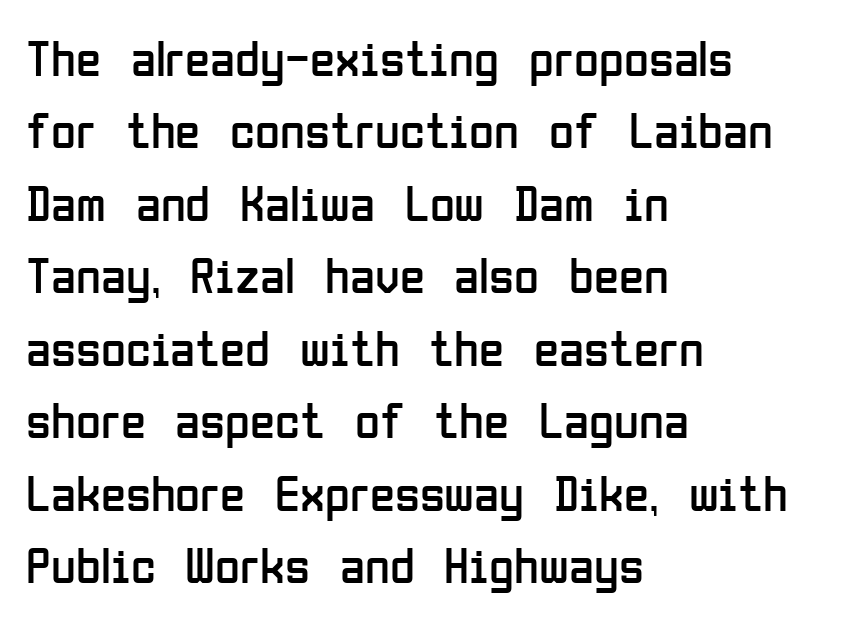
Q: Is the text bold? A: No.
Q: Is the text italic (slanted)? A: No, it is upright.
Q: Is the typeface a serif or a sans-serif typeface? A: Sans-serif.
Q: Is the text underlined? A: No.
Q: How is the paragraph aligned? A: Left-aligned.
Q: Is the spacing between letters normal or unusually wide? A: Normal.
Q: Is the spacing between lines tight, normal or loose? A: Normal.
Q: Width (condensed, normal, or wide)? A: Condensed.
Q: Stroke contrast? A: Low.
Q: x-height? A: Medium.
Q: Monospaced? A: No.
